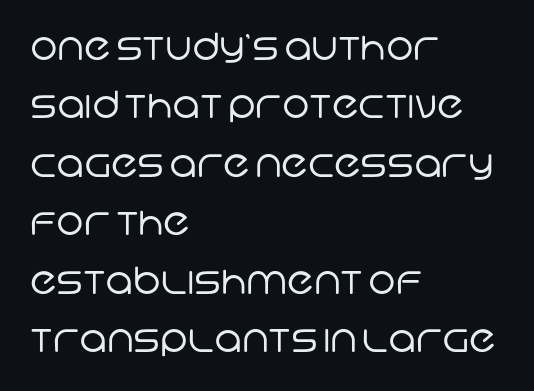
{"serif": "no", "bold": "no", "weight": "regular", "width": "normal", "stroke_contrast": "low", "x_height": "large", "monospaced": "no", "underline": "no", "align": "left", "line_spacing": "normal", "line_spacing_ratio": 1.58, "letter_spacing": "normal", "letter_spacing_em": 0.0, "glyph_px": 37}
